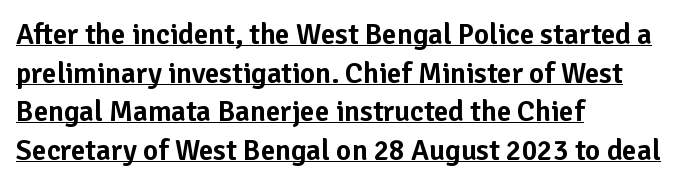
Q: Is the text italic (slanted)? A: No, it is upright.
Q: Is the typeface a serif or a sans-serif typeface? A: Sans-serif.
Q: Is the text underlined? A: Yes.
Q: How is the paragraph aligned? A: Left-aligned.
Q: Is the spacing between letters normal or unusually wide? A: Normal.
Q: Is the spacing between lines tight, normal or loose? A: Normal.
Q: Width (condensed, normal, or wide)? A: Normal.
Q: Stroke contrast? A: Low.
Q: x-height? A: Medium.
Q: Monospaced? A: No.
